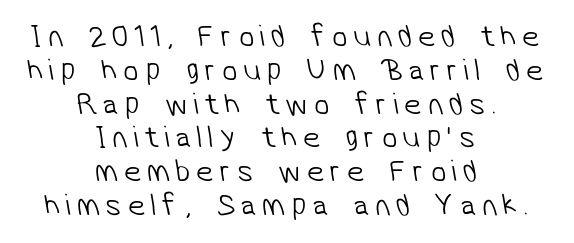
The image shows 31 px light sans-serif type; set centered, tight line spacing (1.09x), not underlined; low stroke contrast and a medium x-height.
